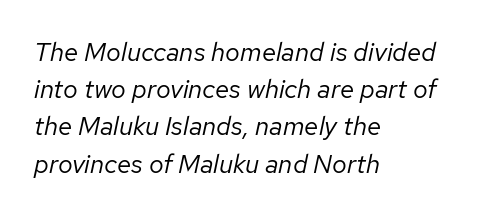
Q: Is the text bold? A: No.
Q: Is the text italic (slanted)? A: Yes, it leans right by about 12 degrees.
Q: Is the text underlined? A: No.
Q: How is the paragraph aligned? A: Left-aligned.
Q: Is the spacing between letters normal or unusually wide? A: Normal.
Q: Is the spacing between lines tight, normal or loose? A: Normal.
